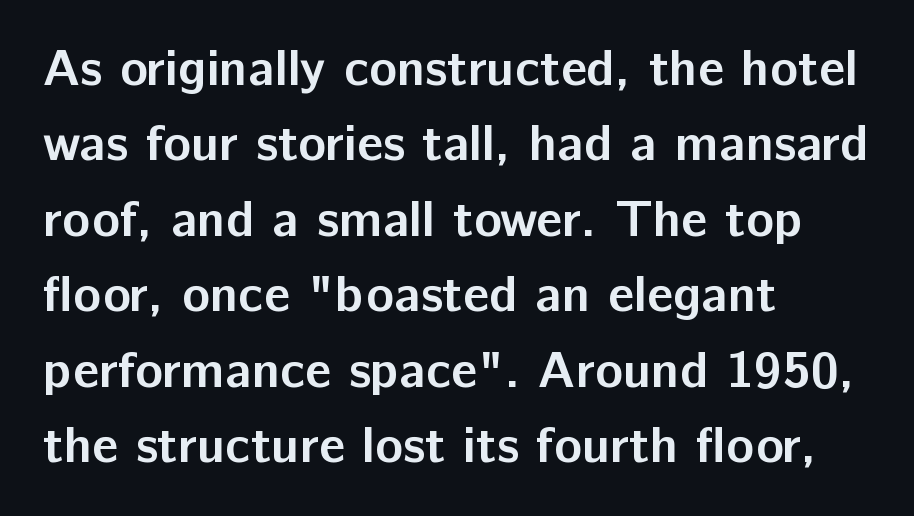
Q: Is the text bold? A: Yes.
Q: Is the text italic (slanted)? A: No, it is upright.
Q: Is the typeface a serif or a sans-serif typeface? A: Sans-serif.
Q: Is the text underlined? A: No.
Q: How is the paragraph aligned? A: Left-aligned.
Q: Is the spacing between letters normal or unusually wide? A: Normal.
Q: Is the spacing between lines tight, normal or loose? A: Normal.
Q: Width (condensed, normal, or wide)? A: Normal.
Q: Stroke contrast? A: Low.
Q: x-height? A: Medium.
Q: Monospaced? A: No.
